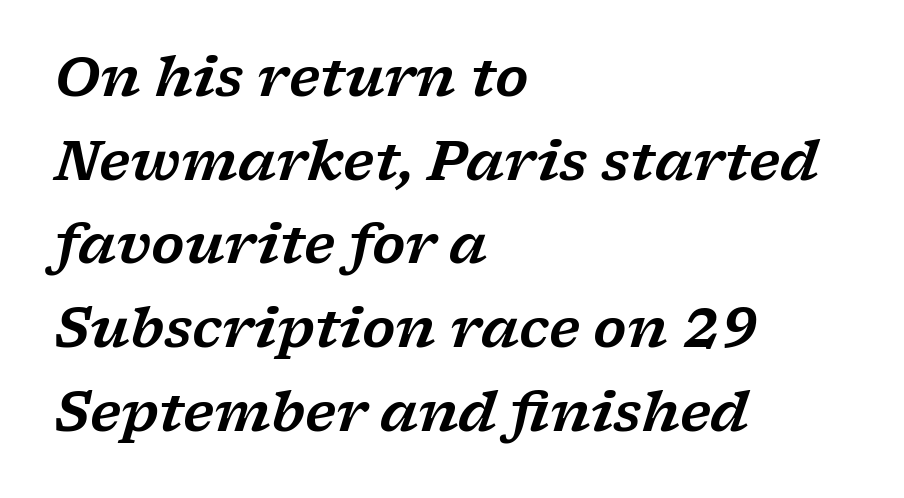
{"serif": "yes", "italic": "yes", "lean": "right", "slant_degrees": 17, "width": "wide", "stroke_contrast": "low", "x_height": "medium", "monospaced": "no", "underline": "no", "align": "left", "line_spacing": "normal", "line_spacing_ratio": 1.55, "letter_spacing": "normal", "letter_spacing_em": 0.0, "glyph_px": 54}
